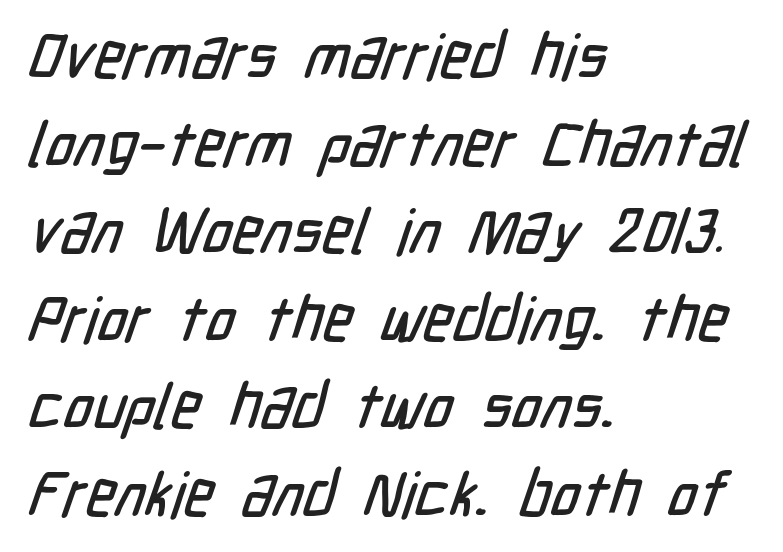
Q: Is the typeface a serif or a sans-serif typeface? A: Sans-serif.
Q: Is the text underlined? A: No.
Q: How is the paragraph aligned? A: Left-aligned.
Q: Is the spacing between letters normal or unusually wide? A: Normal.
Q: Is the spacing between lines tight, normal or loose? A: Normal.
Q: Width (condensed, normal, or wide)? A: Condensed.
Q: Stroke contrast? A: Low.
Q: x-height? A: Medium.
Q: Monospaced? A: No.
